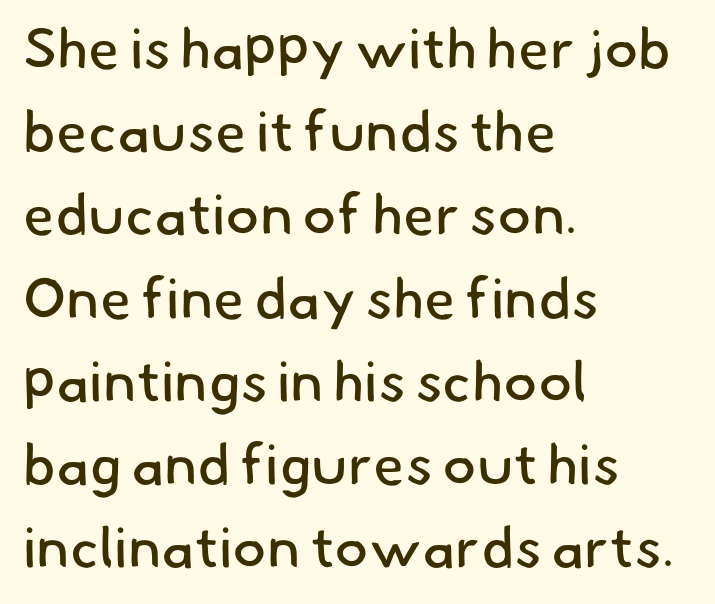
No chunkiness to these letters — they're not bold. The vertical gap from one line to the next is medium. You could call the tracking neutral — neither tight nor loose. The words here are not underlined.
